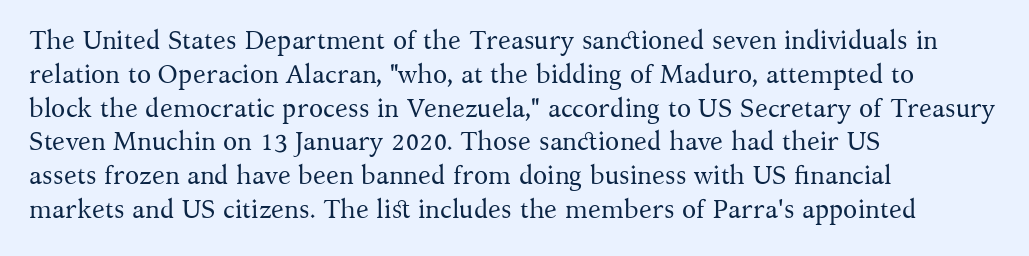
Q: Is the text bold? A: No.
Q: Is the text italic (slanted)? A: No, it is upright.
Q: Is the text underlined? A: No.
Q: How is the paragraph aligned? A: Left-aligned.
Q: Is the spacing between letters normal or unusually wide? A: Normal.
Q: Is the spacing between lines tight, normal or loose? A: Normal.
